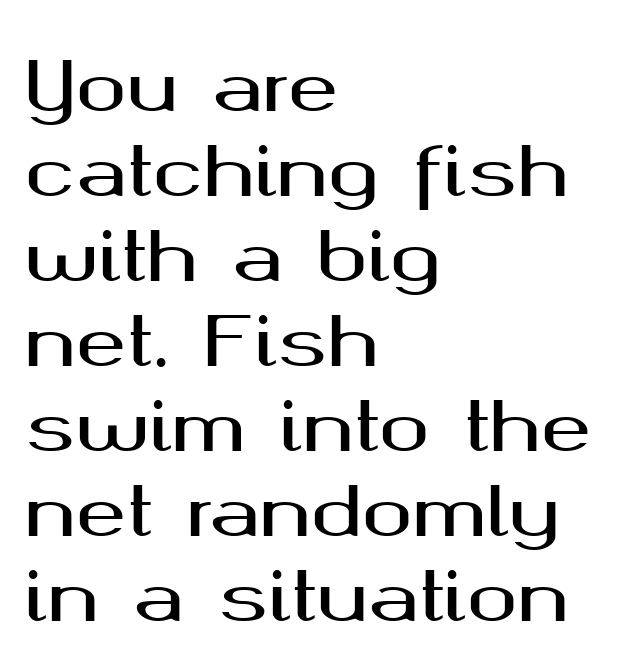
Decoration check: the copy has no underline. Leading matches the norm, producing a regular column. A sans-serif font was chosen for this passage. A typesetter would call this proportional, since set widths differ per character. Casual observation: everything's shoved over to the left. Letter spacing: default.
